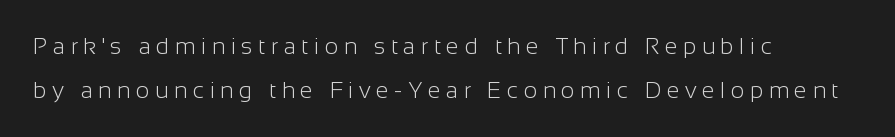
The foot of each line stays bare and open. Is the block centered? No — it sits flush against the left margin. Compared with typical body copy, the letter spacing here is much looser. Nothing heavy about these letters — not bold at all. Posture: straight, roman, zero tilt.
